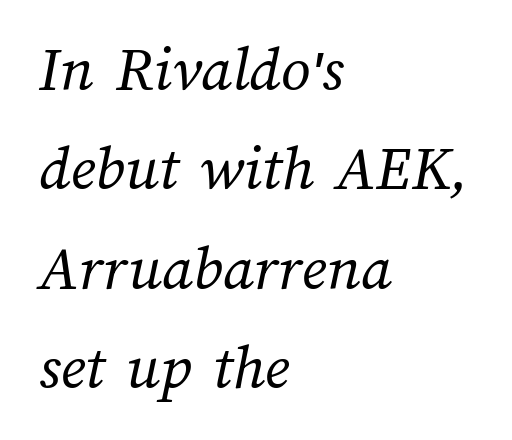
{"bold": "no", "weight": "regular", "width": "normal", "stroke_contrast": "medium", "x_height": "medium", "monospaced": "no", "underline": "no", "align": "left", "line_spacing": "normal", "line_spacing_ratio": 1.53, "letter_spacing": "normal", "letter_spacing_em": 0.0, "glyph_px": 65}
